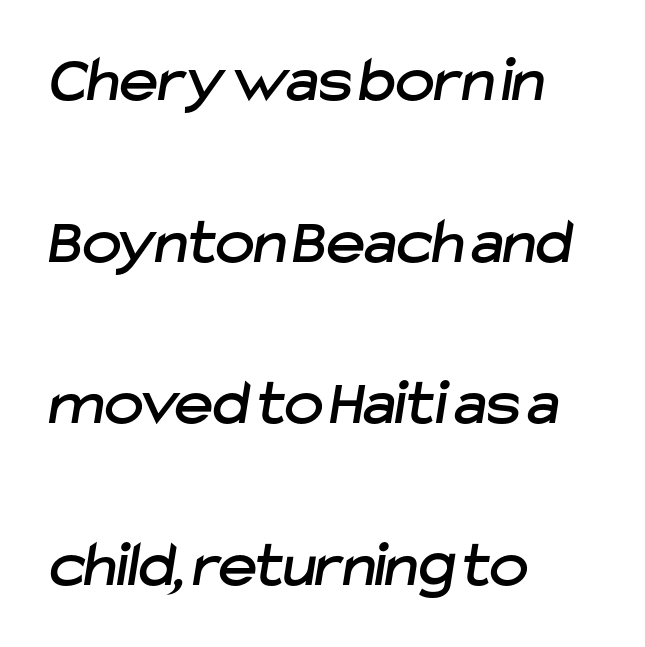
The image shows 66 px sans-serif type; set left-aligned, loose line spacing (2.45x), normal letter spacing, not underlined; low stroke contrast and a medium x-height.
